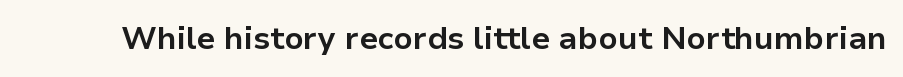
{"serif": "no", "italic": "no", "bold": "yes", "weight": "bold", "width": "normal", "stroke_contrast": "low", "x_height": "medium", "monospaced": "no", "underline": "no", "letter_spacing": "normal", "letter_spacing_em": 0.0, "glyph_px": 32}
